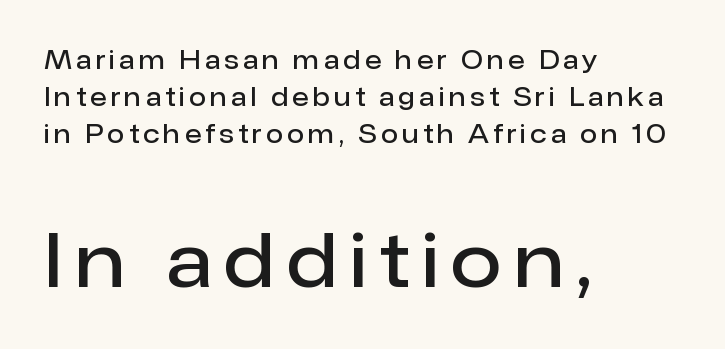
The image shows 74 px semibold sans-serif type, upright; set left-aligned, normal line spacing (1.49x), not underlined; the second (bottom) block is 2.96x larger; low stroke contrast and a medium x-height.
